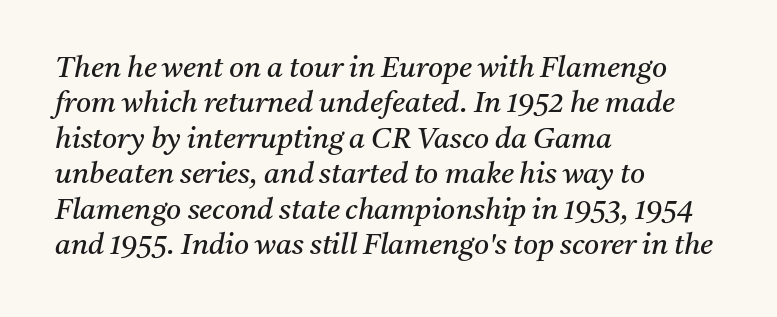
Q: Is the text bold? A: No.
Q: Is the text italic (slanted)? A: Yes, it leans right by about 11 degrees.
Q: Is the typeface a serif or a sans-serif typeface? A: Serif.
Q: Is the text underlined? A: No.
Q: How is the paragraph aligned? A: Left-aligned.
Q: Is the spacing between letters normal or unusually wide? A: Normal.
Q: Width (condensed, normal, or wide)? A: Normal.
Q: Stroke contrast? A: Medium.
Q: x-height? A: Medium.
Q: Monospaced? A: No.
